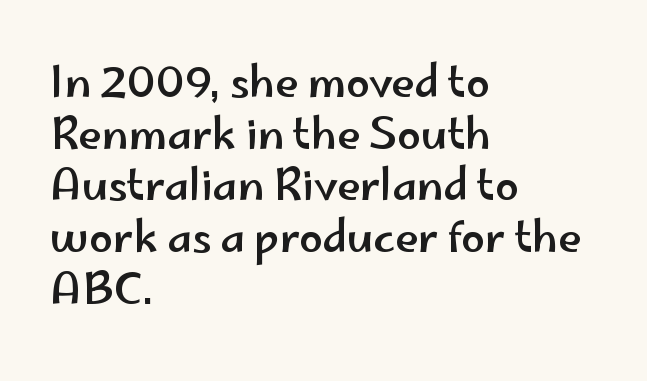
Q: Is the text italic (slanted)? A: No, it is upright.
Q: Is the typeface a serif or a sans-serif typeface? A: Sans-serif.
Q: Is the text underlined? A: No.
Q: How is the paragraph aligned? A: Left-aligned.
Q: Is the spacing between letters normal or unusually wide? A: Normal.
Q: Width (condensed, normal, or wide)? A: Wide.
Q: Stroke contrast? A: Low.
Q: x-height? A: Small.
Q: Monospaced? A: No.
